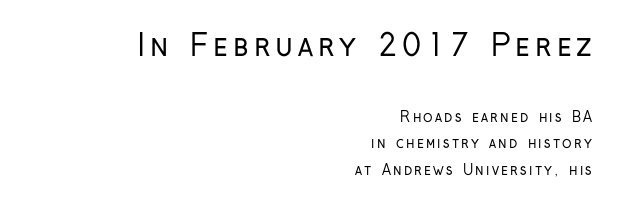
Layout note: lines flush right. A quiet, ordinary-to-light weight characterises the typeface. Think of a printed novel: that variable character pitch is what you see here. The face used here is a sans, in the tradition of grotesques and geometrics. The designer dialed line spacing up above the default.
